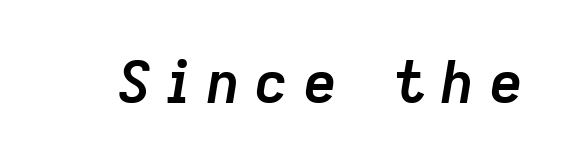
The image shows 58 px semibold type, italic (leaning right); set unusually wide letter spacing (+0.24 em), not underlined; low stroke contrast and a medium x-height.
